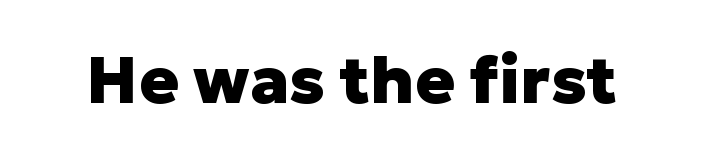
Nope, no serifs anywhere on these letters. Lines of text with bare space underneath. The face used here has the dense, thick strokes of a bold. Vertical strokes here are truly vertical.
